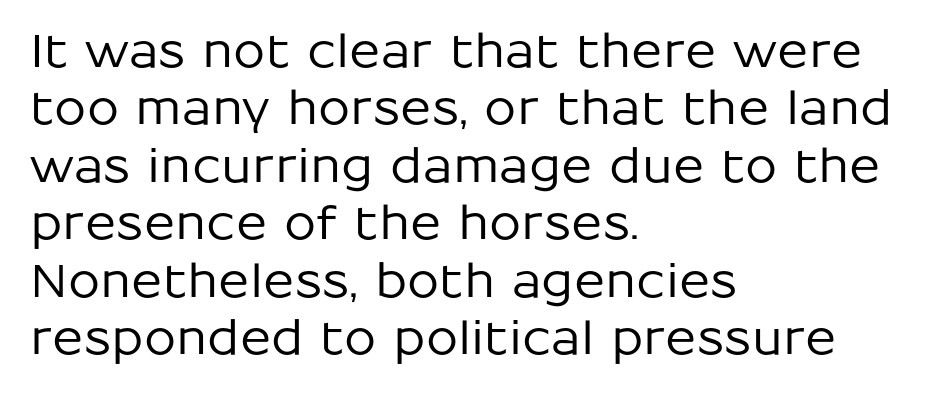
Baseline-to-baseline distance is the conventional proportion of letter height. The ragged edge is on the right, which tells us the setting is flush left. The foot of each line stays bare and open. Each letter's strokes conclude bluntly, with no projecting serifs. The passage shown has conventional tracking throughout.
